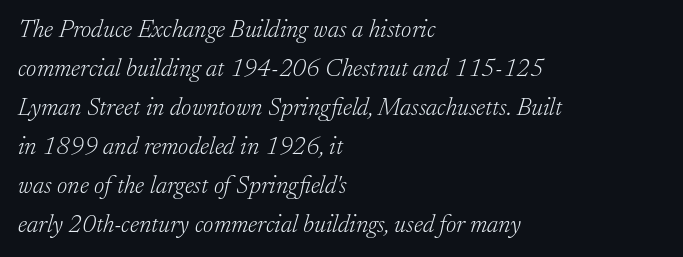
The image shows 25 px text type, italic (leaning right); set left-aligned, normal line spacing (1.56x), normal letter spacing, not underlined.
